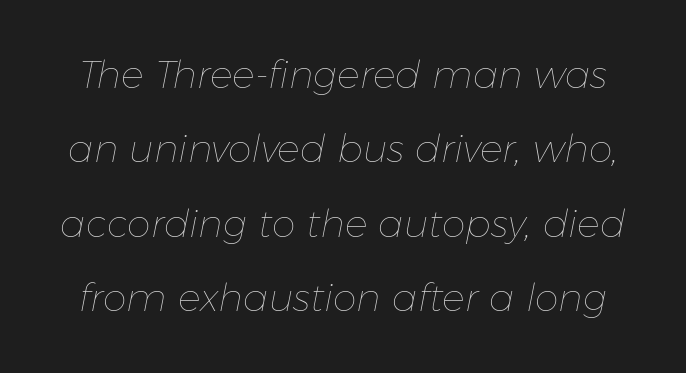
The passage shown has conventional tracking throughout. The string is rendered with underlining switched off. Successive baselines arrive slowly, with a big drop between each. The letters are slanted; this is an italic face. A typesetter would call this proportional, since set widths differ per character. A quiet, ordinary-to-light weight characterises the typeface.
